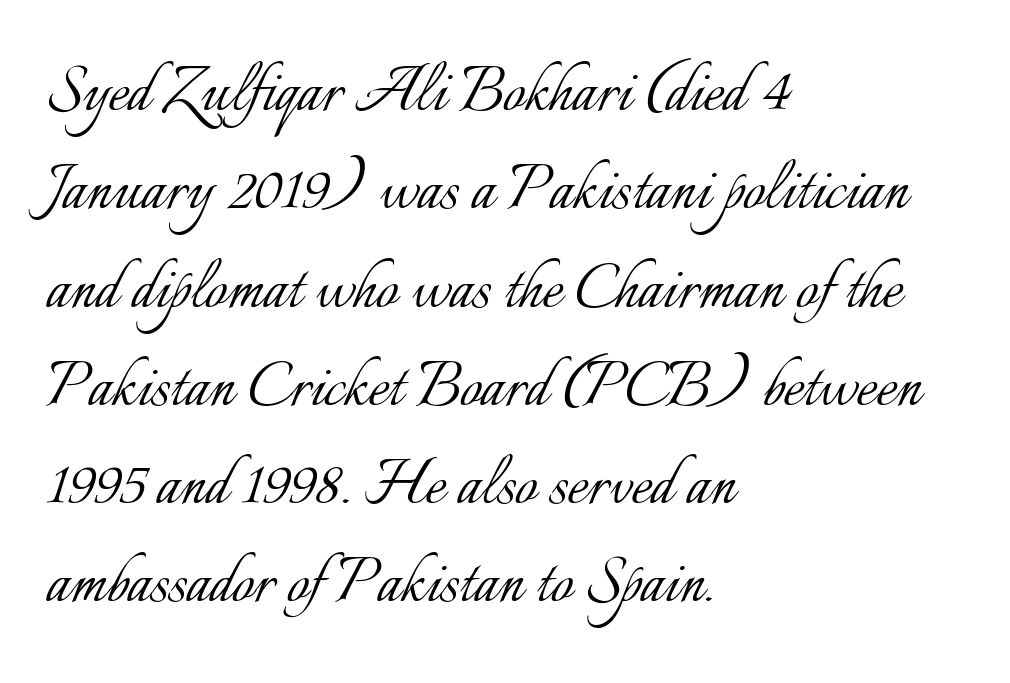
{"bold": "no", "weight": "light", "width": "normal", "stroke_contrast": "low", "x_height": "small", "monospaced": "no", "underline": "no", "align": "left", "line_spacing": "normal", "line_spacing_ratio": 1.26, "letter_spacing": "normal", "letter_spacing_em": 0.0, "glyph_px": 78}
